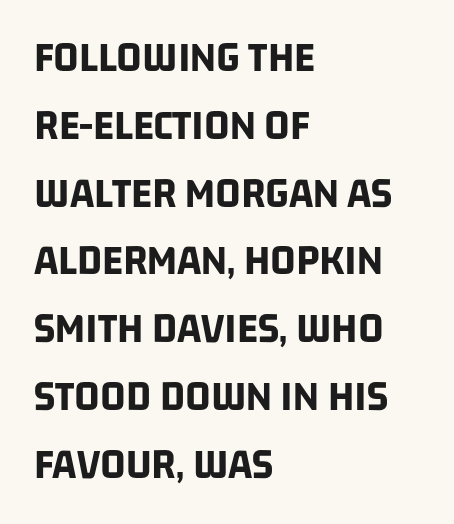
Left-aligned paragraph, ragged on the right. Set as a true bold cut, around the 700 mark. The type family on display is of the sans-serif kind. Caption: standard tracking, unaltered. Decoration check: the copy has no underline.
